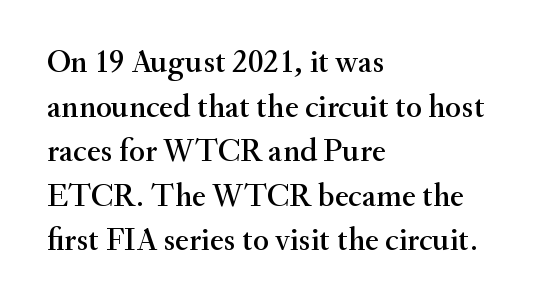
Q: Is the text italic (slanted)? A: No, it is upright.
Q: Is the typeface a serif or a sans-serif typeface? A: Serif.
Q: Is the text underlined? A: No.
Q: How is the paragraph aligned? A: Left-aligned.
Q: Is the spacing between letters normal or unusually wide? A: Normal.
Q: Is the spacing between lines tight, normal or loose? A: Normal.
Q: Width (condensed, normal, or wide)? A: Normal.
Q: Stroke contrast? A: Medium.
Q: x-height? A: Small.
Q: Monospaced? A: No.
